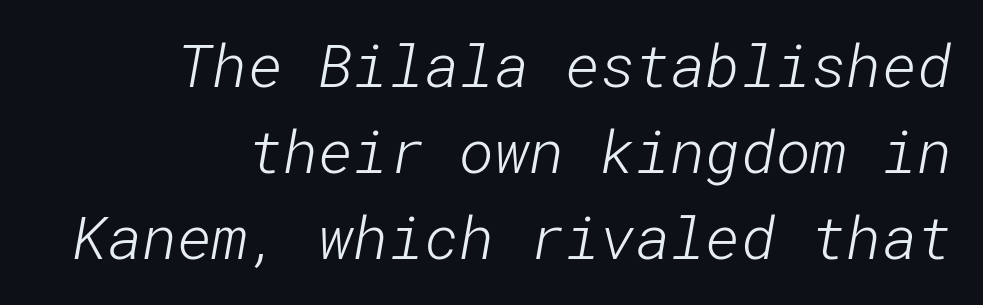
Compared with typical paragraphs, the rows here are spaced about the same. The text was rendered using a sans face with plain stroke endings. Honestly, there is no underline to notice here at all. The gaps between neighbouring characters are ordinary and unremarkable. The font sits on the lighter half of the weight spectrum, regular included. Which margin do the lines hug? The right one — the left edge is uneven.
